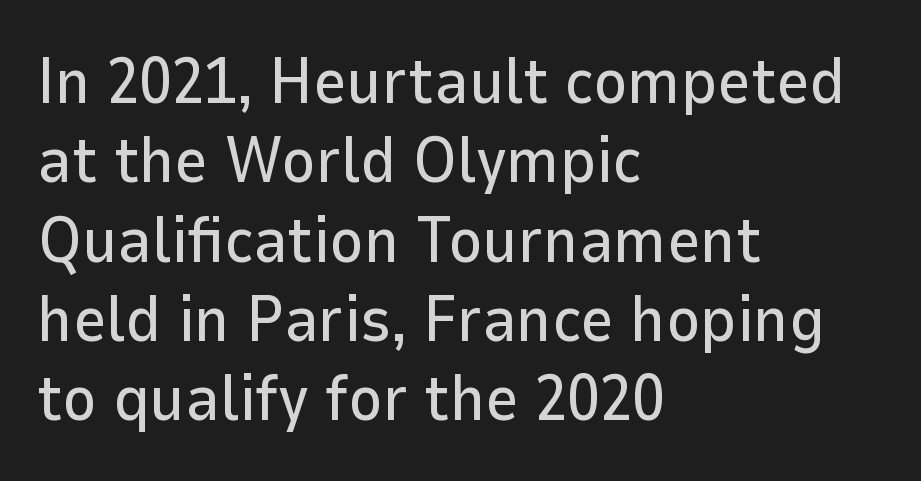
{"serif": "no", "italic": "no", "width": "normal", "stroke_contrast": "low", "x_height": "medium", "monospaced": "no", "underline": "no", "align": "left", "line_spacing_ratio": 1.22, "letter_spacing": "normal", "letter_spacing_em": 0.0, "glyph_px": 65}
